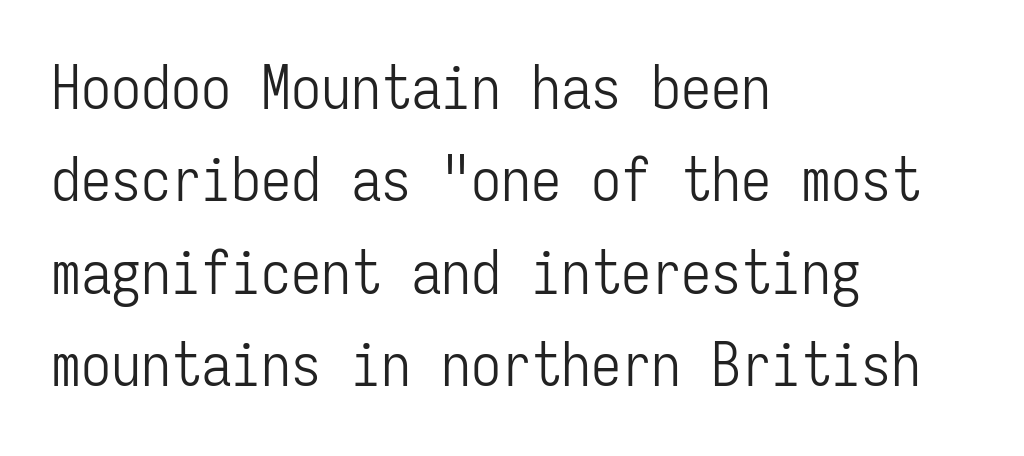
Q: Is the text bold? A: No.
Q: Is the text italic (slanted)? A: No, it is upright.
Q: Is the typeface a serif or a sans-serif typeface? A: Sans-serif.
Q: Is the text underlined? A: No.
Q: How is the paragraph aligned? A: Left-aligned.
Q: Is the spacing between letters normal or unusually wide? A: Normal.
Q: Is the spacing between lines tight, normal or loose? A: Normal.
Q: Width (condensed, normal, or wide)? A: Condensed.
Q: Stroke contrast? A: Low.
Q: x-height? A: Medium.
Q: Monospaced? A: Yes.
